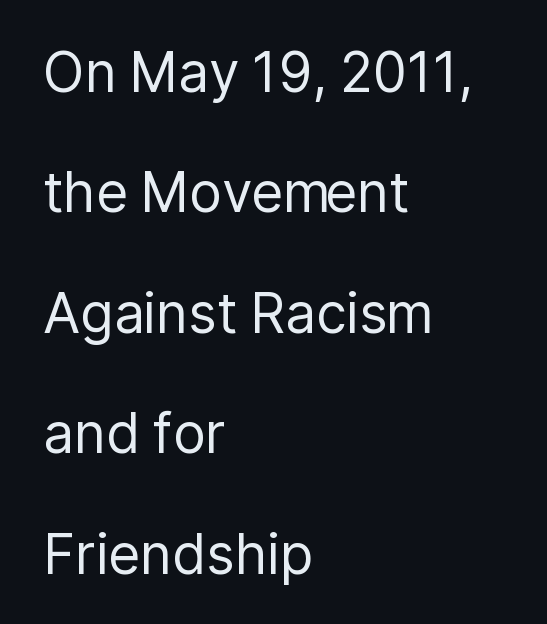
The image shows 55 px regular-weight sans-serif type, upright; set left-aligned, loose line spacing (2.19x), normal letter spacing, not underlined; low stroke contrast and a medium x-height.
